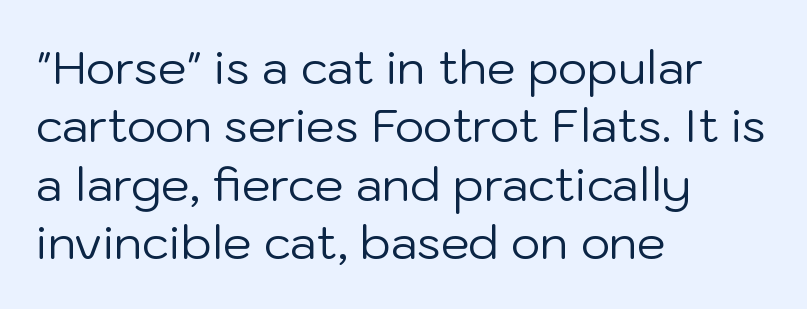
Here the glyphs are tracked normally, forming tight word shapes. Whoever set this chose a conventional vertical rhythm. Note the varied advance widths — an 'i' is clearly narrower than an 'm'. The passage shown is not bold in any degree. The setting favours the left margin, as ordinary paragraphs usually do.
